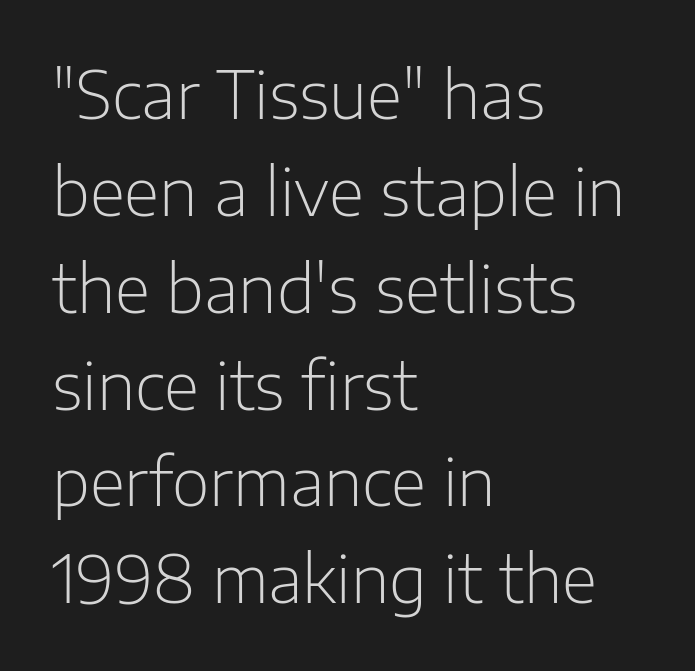
The image shows 65 px light sans-serif type, upright; set left-aligned, normal line spacing (1.49x), normal letter spacing, not underlined; low stroke contrast and a medium x-height.
